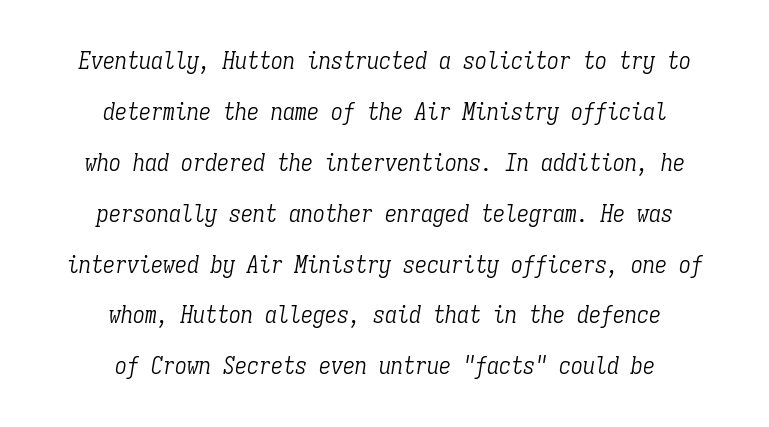
Q: Is the text bold? A: No.
Q: Is the text italic (slanted)? A: Yes, it leans right by about 9 degrees.
Q: Is the text underlined? A: No.
Q: How is the paragraph aligned? A: Centered.
Q: Is the spacing between letters normal or unusually wide? A: Normal.
Q: Is the spacing between lines tight, normal or loose? A: Loose.
